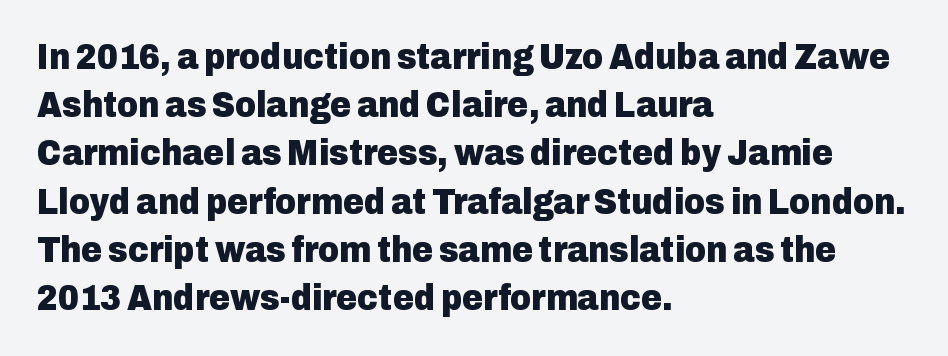
{"serif": "no", "italic": "no", "bold": "yes", "weight": "heavy", "width": "normal", "stroke_contrast": "low", "x_height": "medium", "monospaced": "no", "underline": "no", "align": "left", "line_spacing": "normal", "line_spacing_ratio": 1.34, "letter_spacing": "normal", "letter_spacing_em": 0.0, "glyph_px": 36}
